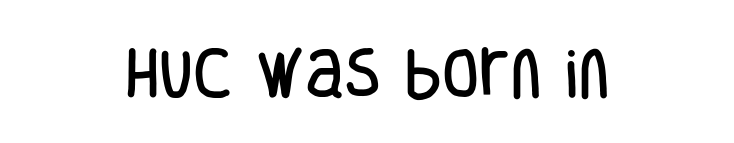
{"serif": "no", "italic": "no", "width": "condensed", "stroke_contrast": "low", "x_height": "large", "monospaced": "no", "underline": "no", "align": "center", "letter_spacing": "normal", "letter_spacing_em": 0.0, "glyph_px": 54}
